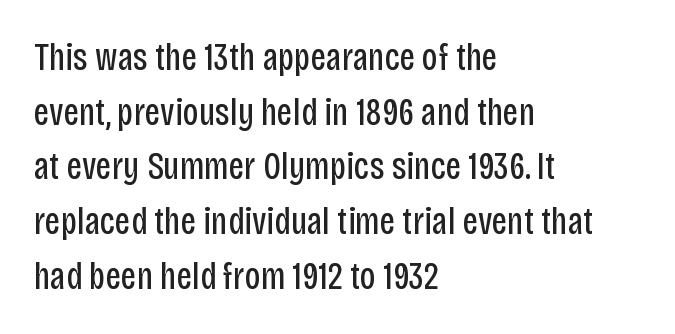
The image shows 38 px regular-weight, condensed sans-serif type, upright; set left-aligned, normal line spacing (1.44x), normal letter spacing, not underlined; low stroke contrast and a large x-height.
